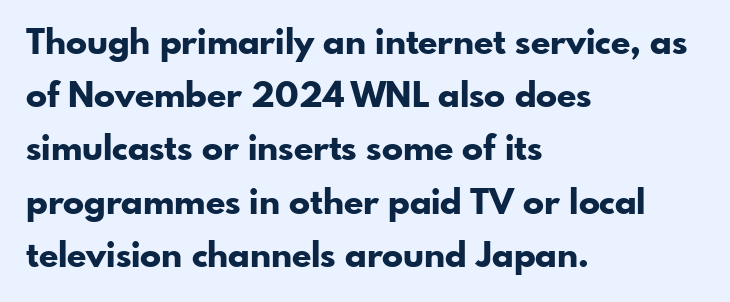
Characters follow at the spacing the type designer built in. The text was rendered using a sans face with plain stroke endings. You could not count columns in this text — the font is proportionally spaced. Weight check: bold — yes, fully. Normally led — the rows are evenly, conventionally spaced. Notice how the stems are strictly vertical — no italics here.
